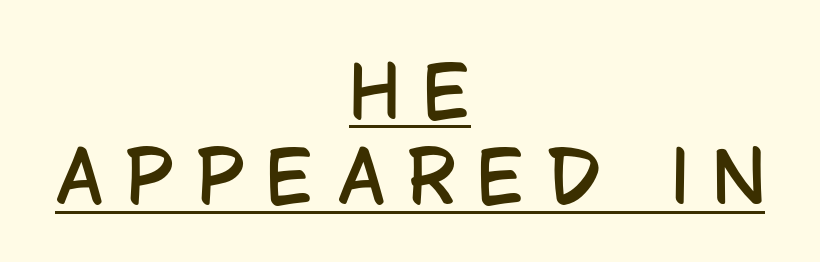
The image shows 70 px condensed sans-serif type, upright; set centered, line spacing 1.22x, unusually wide letter spacing (+0.32 em), underlined; low stroke contrast and a large x-height.
